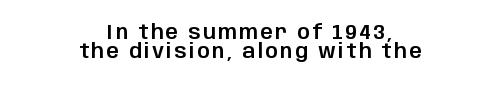
The image shows 20 px text type, upright; set centered, tight line spacing (0.97x), not underlined.
